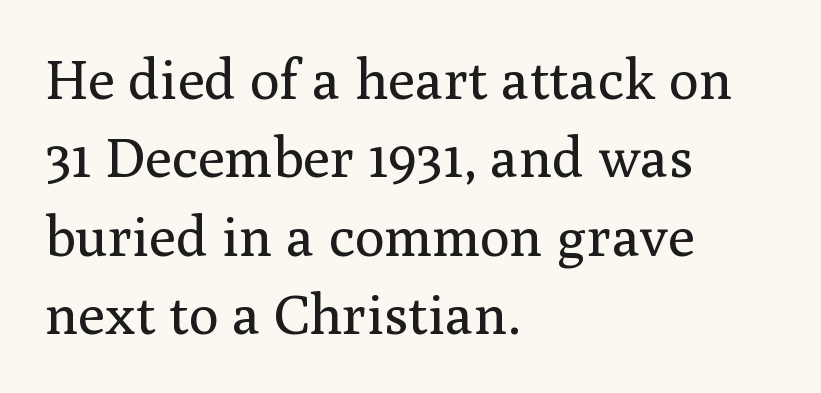
Q: Is the text bold? A: No.
Q: Is the text italic (slanted)? A: No, it is upright.
Q: Is the typeface a serif or a sans-serif typeface? A: Serif.
Q: Is the text underlined? A: No.
Q: How is the paragraph aligned? A: Left-aligned.
Q: Is the spacing between letters normal or unusually wide? A: Normal.
Q: Is the spacing between lines tight, normal or loose? A: Normal.
Q: Width (condensed, normal, or wide)? A: Normal.
Q: Stroke contrast? A: Medium.
Q: x-height? A: Medium.
Q: Monospaced? A: No.
